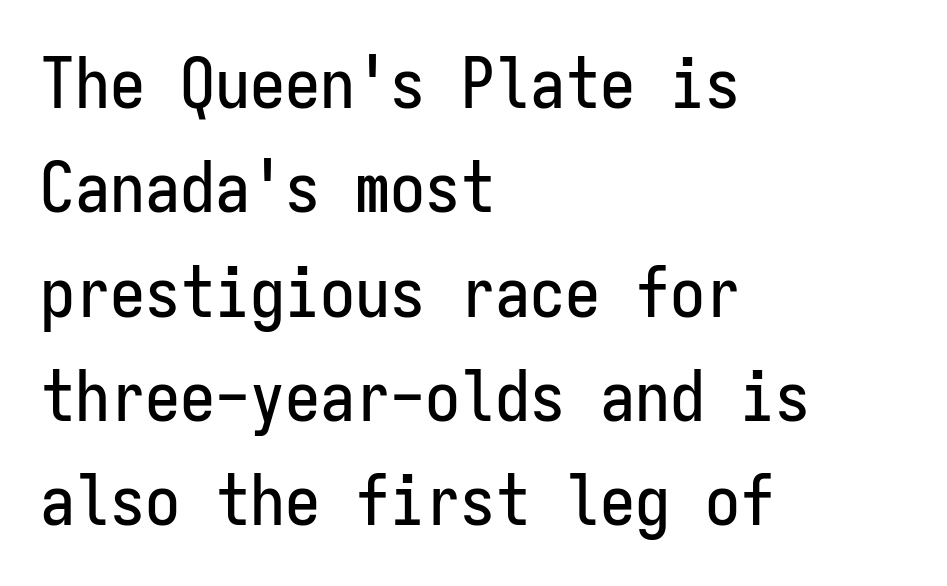
Q: Is the text italic (slanted)? A: No, it is upright.
Q: Is the typeface a serif or a sans-serif typeface? A: Sans-serif.
Q: Is the text underlined? A: No.
Q: How is the paragraph aligned? A: Left-aligned.
Q: Is the spacing between letters normal or unusually wide? A: Normal.
Q: Is the spacing between lines tight, normal or loose? A: Normal.
Q: Width (condensed, normal, or wide)? A: Condensed.
Q: Stroke contrast? A: Low.
Q: x-height? A: Medium.
Q: Monospaced? A: Yes.
